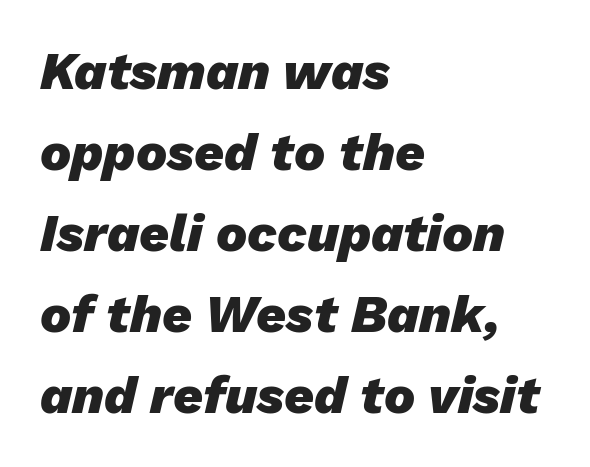
The image shows 52 px heavy type, italic (leaning right); set left-aligned, normal line spacing (1.56x), normal letter spacing, not underlined; low stroke contrast and a medium x-height.
